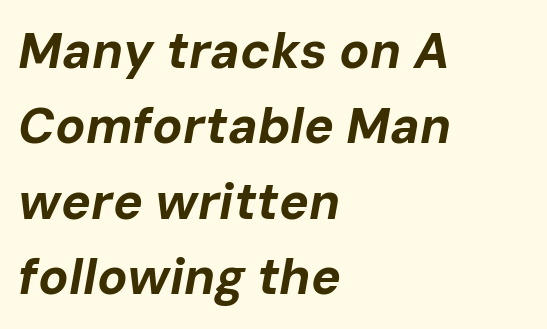
Q: Is the text bold? A: Yes.
Q: Is the text italic (slanted)? A: Yes, it leans right by about 10 degrees.
Q: Is the text underlined? A: No.
Q: How is the paragraph aligned? A: Left-aligned.
Q: Is the spacing between letters normal or unusually wide? A: Normal.
Q: Is the spacing between lines tight, normal or loose? A: Normal.
Q: Width (condensed, normal, or wide)? A: Normal.
Q: Stroke contrast? A: Low.
Q: x-height? A: Medium.
Q: Monospaced? A: No.
